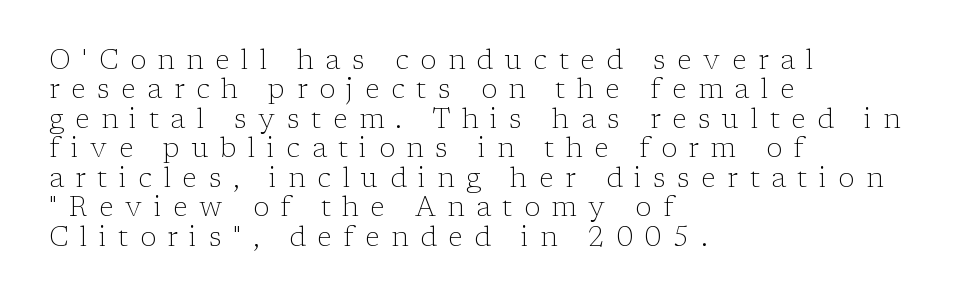
Q: Is the text bold? A: No.
Q: Is the text italic (slanted)? A: No, it is upright.
Q: Is the text underlined? A: No.
Q: How is the paragraph aligned? A: Left-aligned.
Q: Is the spacing between letters normal or unusually wide? A: Unusually wide.
Q: Is the spacing between lines tight, normal or loose? A: Tight.
